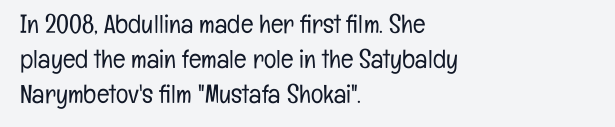
{"italic": "no", "bold": "no", "underline": "no", "align": "left", "line_spacing": "normal", "line_spacing_ratio": 1.34, "letter_spacing": "normal", "letter_spacing_em": 0.0, "glyph_px": 26}
